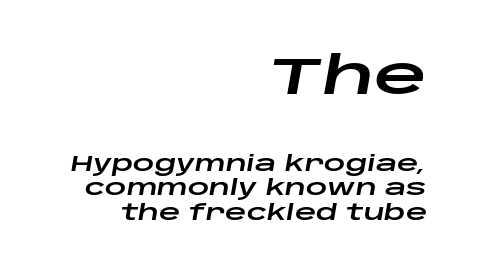
{"italic": "yes", "lean": "right", "slant_degrees": 10, "width": "wide", "stroke_contrast": "low", "x_height": "large", "monospaced": "no", "underline": "no", "align": "right", "line_spacing_ratio": 1.16, "letter_spacing": "normal", "letter_spacing_em": 0.0, "larger_block": "first", "size_ratio": 2.48, "glyph_px": 52}
